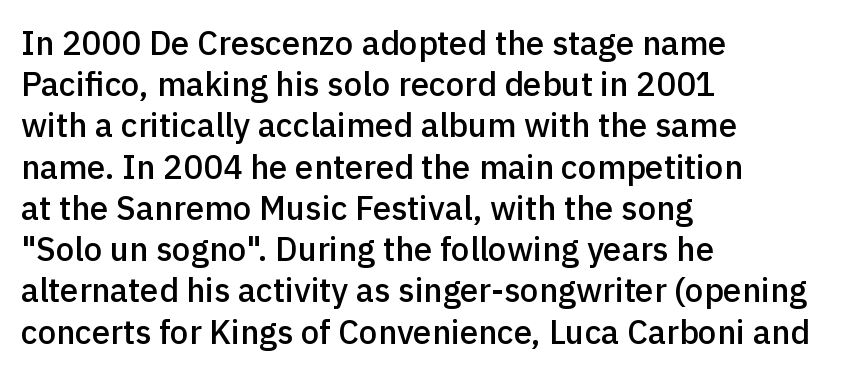
Leftover space on each line is placed entirely after the last word. Spacing verdict: proportional, widths tailored to each character. The type family on display is of the sans-serif kind. How would I describe the line gaps? Plain and ordinary.
